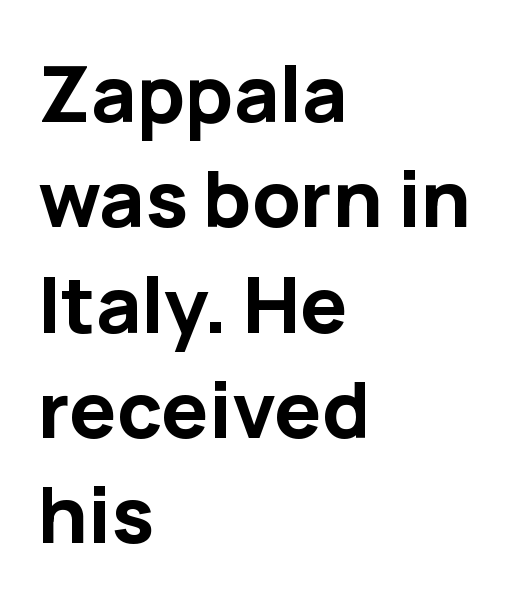
{"serif": "no", "italic": "no", "bold": "yes", "weight": "bold", "width": "normal", "stroke_contrast": "low", "x_height": "medium", "monospaced": "no", "underline": "no", "align": "left", "line_spacing": "normal", "line_spacing_ratio": 1.35, "letter_spacing": "normal", "letter_spacing_em": 0.0, "glyph_px": 78}
